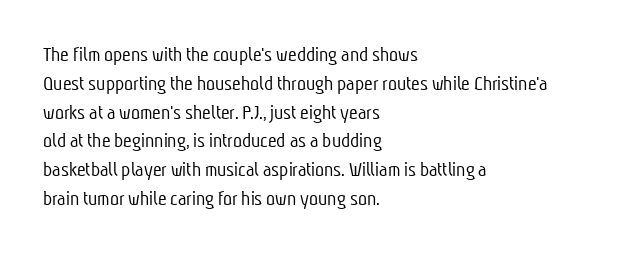
The vertical gap from one line to the next is medium. This rendering leaves character spacing at its baseline value. These glyphs show unthickened strokes, regular width or finer. Is the block centered? No — it sits flush against the left margin.
